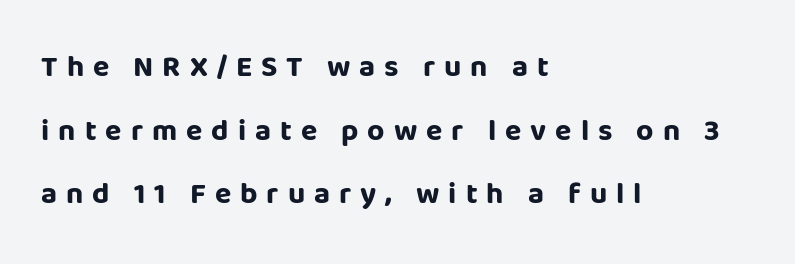
{"serif": "no", "italic": "no", "bold": "yes", "weight": "bold", "width": "normal", "stroke_contrast": "low", "x_height": "large", "monospaced": "no", "underline": "no", "align": "left", "line_spacing": "loose", "line_spacing_ratio": 2.12, "letter_spacing": "wide", "letter_spacing_em": 0.3, "glyph_px": 30}
